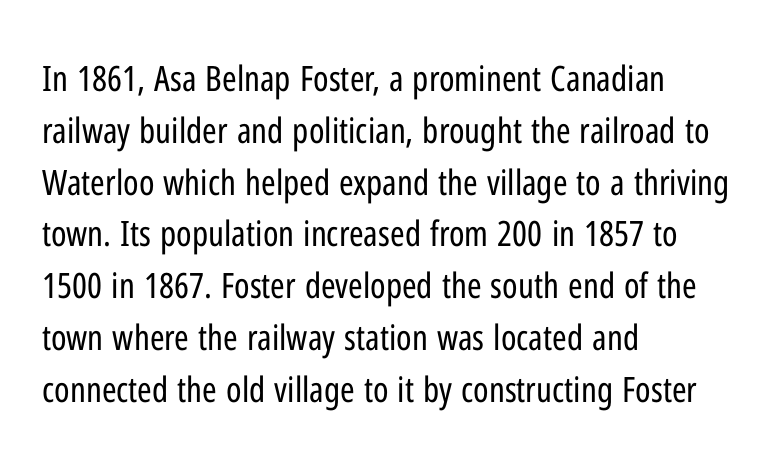
The rendering anchors every line to the left-hand side. The baseline area is clear. Varying glyph widths throughout — classic text-font behaviour. Weight: in the light-to-regular range. Observe the absence of serifs on each vertical stroke in this sample.
